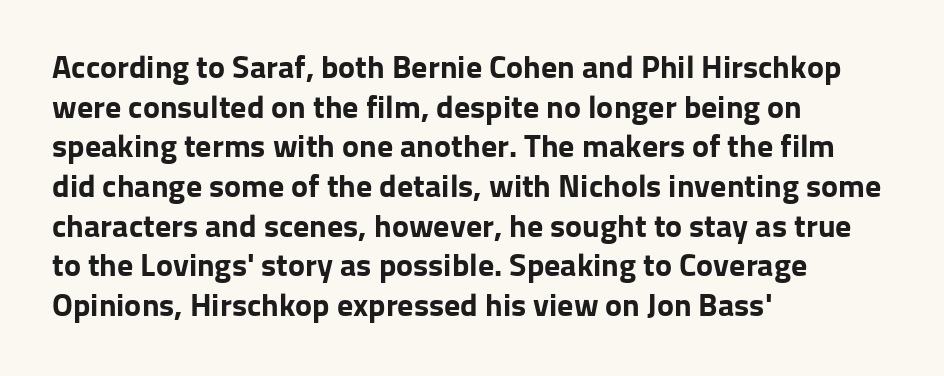
Q: Is the text bold? A: Yes.
Q: Is the text italic (slanted)? A: No, it is upright.
Q: Is the typeface a serif or a sans-serif typeface? A: Sans-serif.
Q: Is the text underlined? A: No.
Q: How is the paragraph aligned? A: Left-aligned.
Q: Is the spacing between letters normal or unusually wide? A: Normal.
Q: Width (condensed, normal, or wide)? A: Normal.
Q: Stroke contrast? A: Low.
Q: x-height? A: Medium.
Q: Monospaced? A: No.
